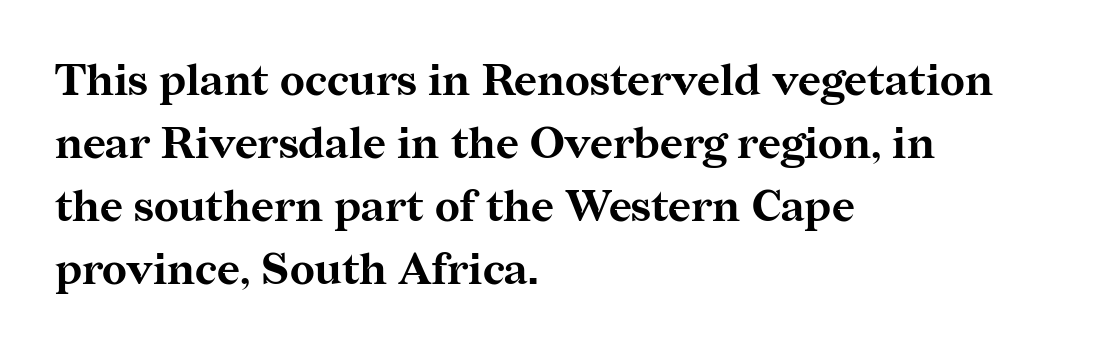
Q: Is the text bold? A: Yes.
Q: Is the text italic (slanted)? A: No, it is upright.
Q: Is the typeface a serif or a sans-serif typeface? A: Serif.
Q: Is the text underlined? A: No.
Q: How is the paragraph aligned? A: Left-aligned.
Q: Is the spacing between letters normal or unusually wide? A: Normal.
Q: Is the spacing between lines tight, normal or loose? A: Normal.
Q: Width (condensed, normal, or wide)? A: Normal.
Q: Stroke contrast? A: Medium.
Q: x-height? A: Medium.
Q: Monospaced? A: No.
